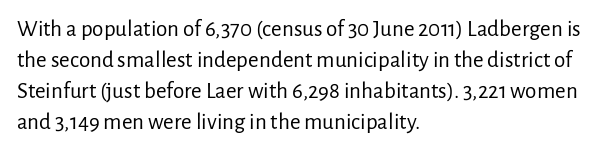
Posture: upright roman. The ragged edge is on the right, which tells us the setting is flush left. Reading down the column, the eye jumps a familiar distance to each next line. The specimen omits any rule beneath the text block's lines. The face looks like a standard text weight, possibly lighter.
